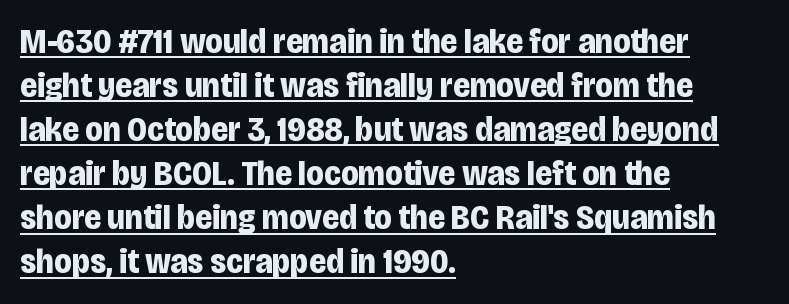
Q: Is the text bold? A: Yes.
Q: Is the text italic (slanted)? A: No, it is upright.
Q: Is the typeface a serif or a sans-serif typeface? A: Sans-serif.
Q: Is the text underlined? A: Yes.
Q: How is the paragraph aligned? A: Left-aligned.
Q: Is the spacing between letters normal or unusually wide? A: Normal.
Q: Is the spacing between lines tight, normal or loose? A: Normal.
Q: Width (condensed, normal, or wide)? A: Condensed.
Q: Stroke contrast? A: Low.
Q: x-height? A: Large.
Q: Monospaced? A: No.
